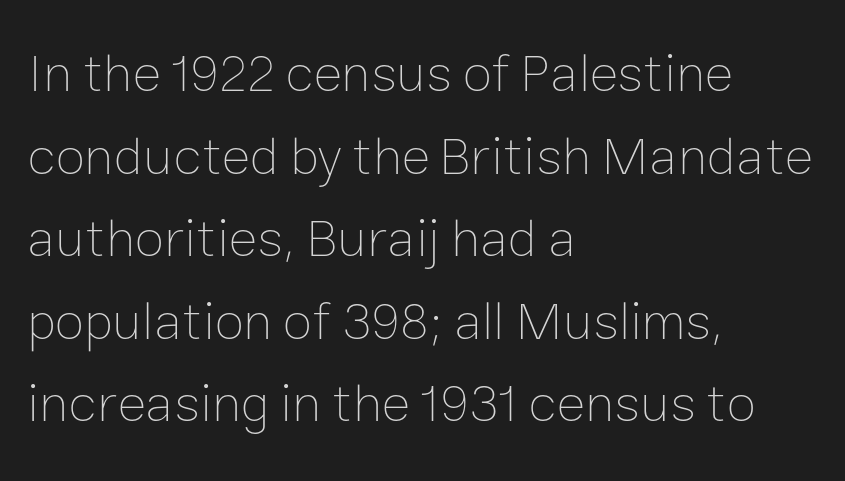
The image shows 54 px thin type, upright; set left-aligned, normal line spacing (1.53x), normal letter spacing, not underlined; low stroke contrast and a medium x-height.
